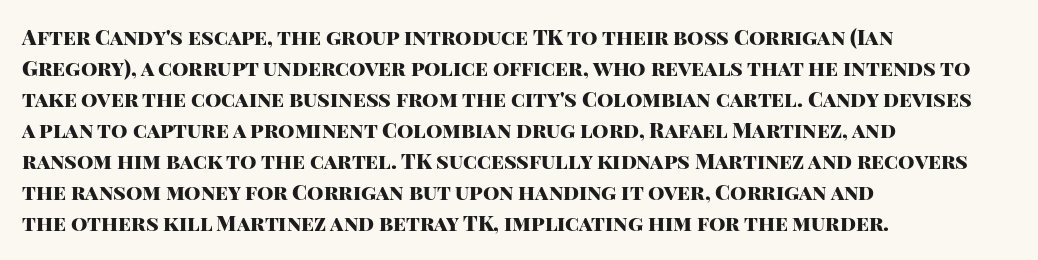
Q: Is the text bold? A: Yes.
Q: Is the text italic (slanted)? A: No, it is upright.
Q: Is the text underlined? A: No.
Q: How is the paragraph aligned? A: Left-aligned.
Q: Is the spacing between letters normal or unusually wide? A: Normal.
Q: Is the spacing between lines tight, normal or loose? A: Normal.
